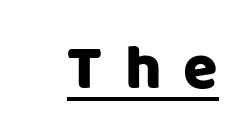
The image shows 63 px sans-serif type, upright; set unusually wide letter spacing (+0.35 em), underlined; low stroke contrast and a large x-height.
